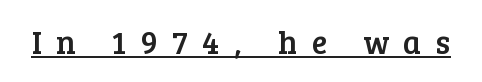
{"serif": "yes", "italic": "no", "width": "normal", "stroke_contrast": "low", "x_height": "medium", "monospaced": "no", "underline": "yes", "letter_spacing": "wide", "letter_spacing_em": 0.46, "glyph_px": 32}
